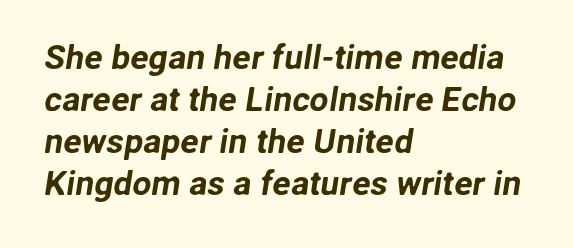
Q: Is the typeface a serif or a sans-serif typeface? A: Sans-serif.
Q: Is the text underlined? A: No.
Q: How is the paragraph aligned? A: Left-aligned.
Q: Is the spacing between letters normal or unusually wide? A: Normal.
Q: Width (condensed, normal, or wide)? A: Normal.
Q: Stroke contrast? A: Low.
Q: x-height? A: Medium.
Q: Monospaced? A: No.
